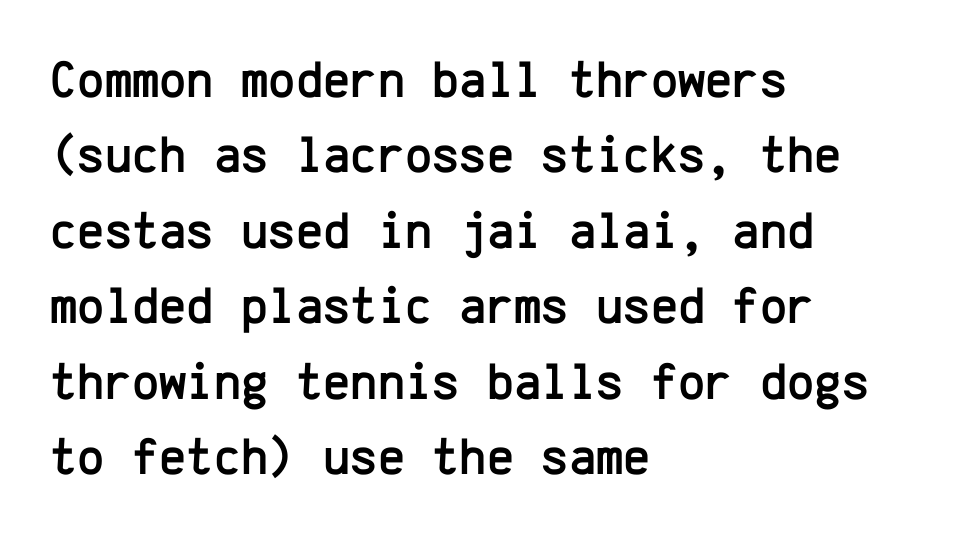
Q: Is the text italic (slanted)? A: No, it is upright.
Q: Is the typeface a serif or a sans-serif typeface? A: Sans-serif.
Q: Is the text underlined? A: No.
Q: How is the paragraph aligned? A: Left-aligned.
Q: Is the spacing between letters normal or unusually wide? A: Normal.
Q: Is the spacing between lines tight, normal or loose? A: Normal.
Q: Width (condensed, normal, or wide)? A: Normal.
Q: Stroke contrast? A: Low.
Q: x-height? A: Medium.
Q: Monospaced? A: Yes.
